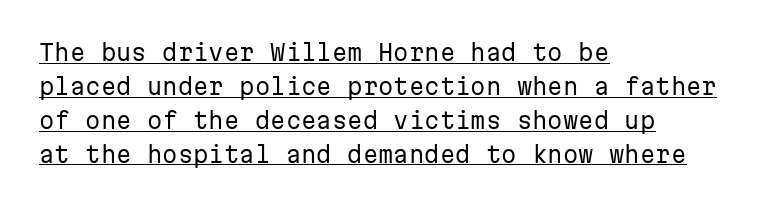
The gaps between neighbouring characters are ordinary and unremarkable. What's the leading like? Ordinary, nothing unusual. If you drew a ruler down the left edge, every line would touch it. The typography opts for an upright posture over an oblique one.
